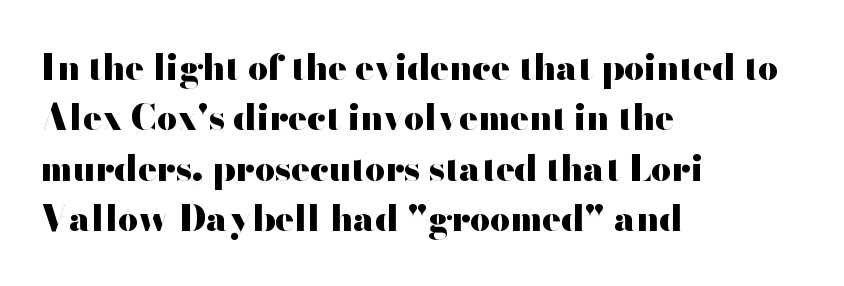
The image shows 35 px heavy, wide sans-serif type, upright; set left-aligned, normal line spacing (1.44x), normal letter spacing, not underlined; high stroke contrast and a small x-height.
